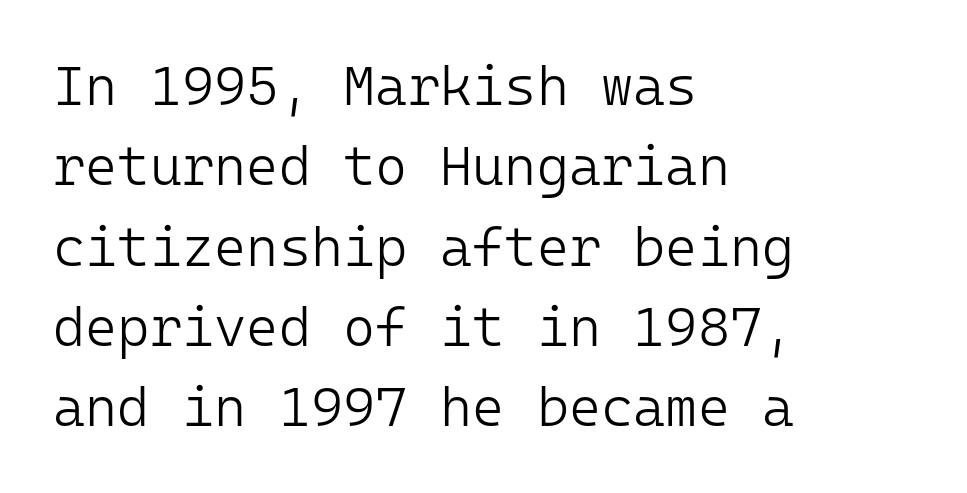
The image shows 55 px light sans-serif type, upright, monospaced; set left-aligned, normal line spacing (1.46x), normal letter spacing, not underlined; low stroke contrast and a medium x-height.
